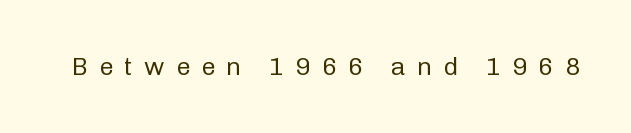
Q: Is the text bold? A: No.
Q: Is the text italic (slanted)? A: No, it is upright.
Q: Is the text underlined? A: No.
Q: Is the spacing between letters normal or unusually wide? A: Unusually wide.
